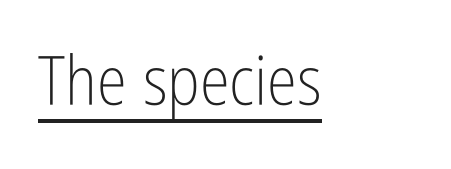
{"serif": "no", "italic": "no", "bold": "no", "weight": "light", "width": "condensed", "stroke_contrast": "low", "x_height": "medium", "monospaced": "no", "underline": "yes", "letter_spacing": "normal", "letter_spacing_em": 0.0, "glyph_px": 68}
